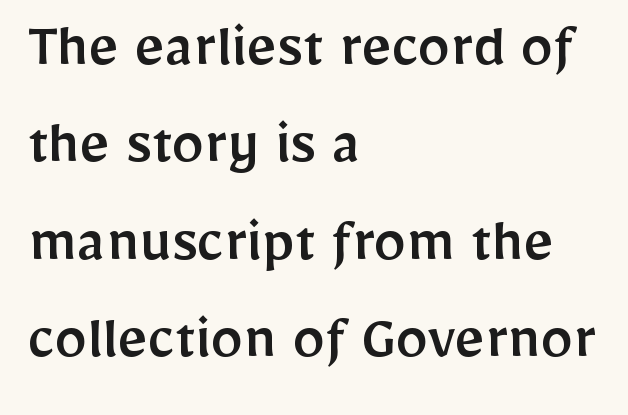
The image shows 65 px sans-serif type, upright; set left-aligned, normal line spacing (1.5x), normal letter spacing, not underlined; low stroke contrast and a medium x-height.
